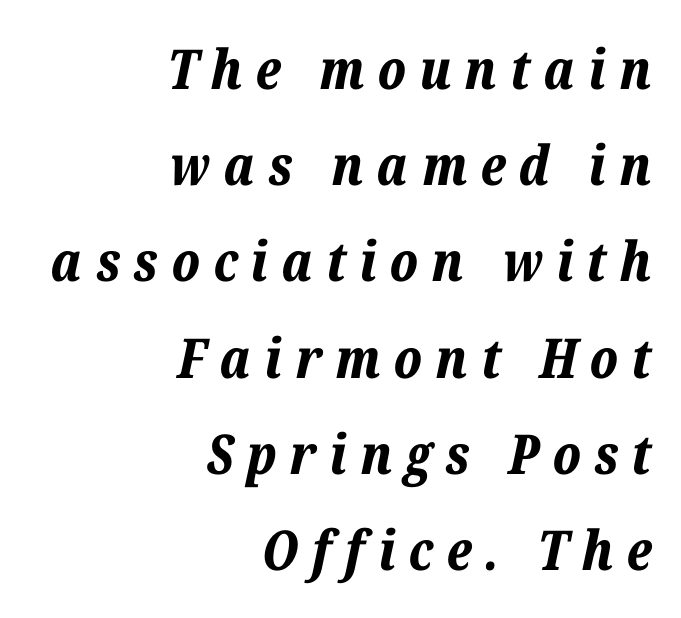
The image shows 55 px bold type, italic (leaning right); set right-aligned, line spacing 1.75x, unusually wide letter spacing (+0.24 em), not underlined; low stroke contrast and a medium x-height.
